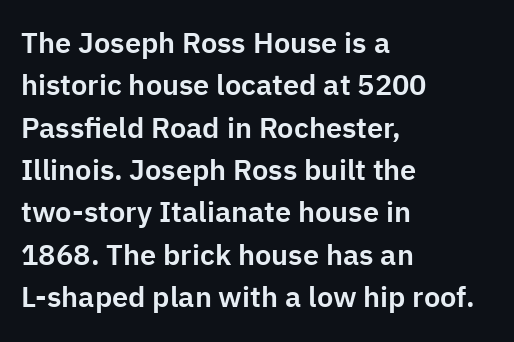
The foot of each line stays bare and open. Serif or sans? Sans — the stroke terminals are bare. This sample has the flowing, uneven cadence of proportional lettering. In CSS terms this would be text-align: left.
